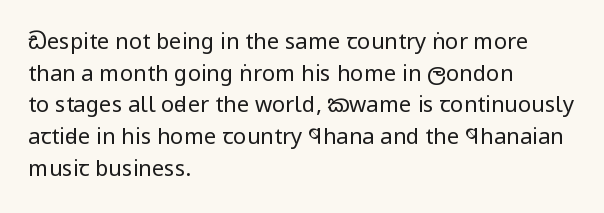
Q: Is the text bold? A: No.
Q: Is the text italic (slanted)? A: No, it is upright.
Q: Is the text underlined? A: No.
Q: How is the paragraph aligned? A: Left-aligned.
Q: Is the spacing between letters normal or unusually wide? A: Normal.
Q: Is the spacing between lines tight, normal or loose? A: Normal.
